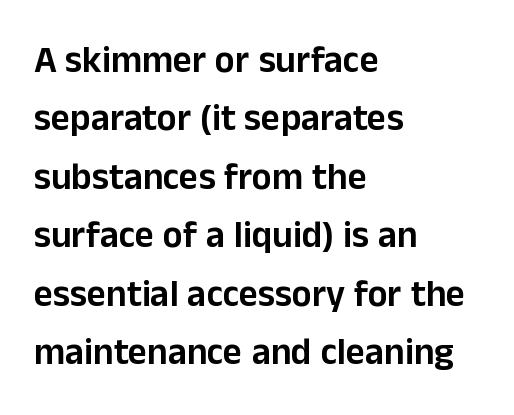
I'd call this a sans setting — the letters go barefoot. Each letter keeps its own natural width here, so spacing adapts to shape. Regular leading. Descender tails drop into unmarked territory. The letterforms sit shoulder to shoulder at normal distance. Notice how the stems are strictly vertical — no italics here.
